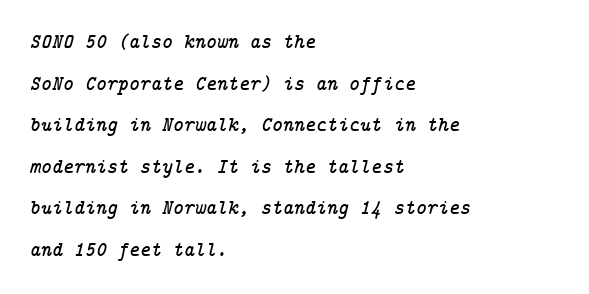
The image shows 21 px text type, italic (leaning right); set left-aligned, loose line spacing (1.98x), normal letter spacing, not underlined.
